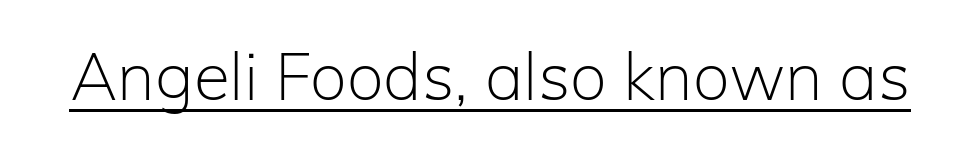
Q: Is the text bold? A: No.
Q: Is the text italic (slanted)? A: No, it is upright.
Q: Is the typeface a serif or a sans-serif typeface? A: Sans-serif.
Q: Is the text underlined? A: Yes.
Q: Is the spacing between letters normal or unusually wide? A: Normal.
Q: Width (condensed, normal, or wide)? A: Normal.
Q: Stroke contrast? A: Low.
Q: x-height? A: Medium.
Q: Monospaced? A: No.
